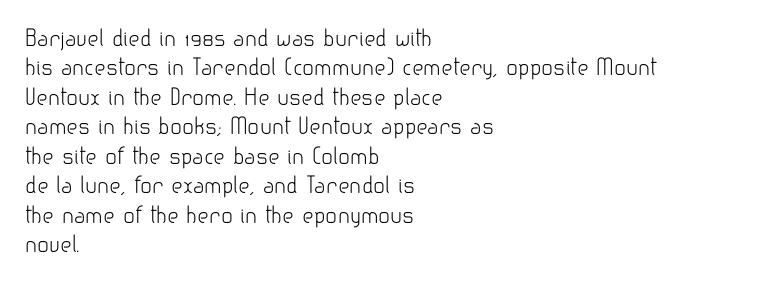
{"italic": "no", "bold": "no", "underline": "no", "align": "left", "line_spacing": "normal", "line_spacing_ratio": 1.34, "letter_spacing": "normal", "letter_spacing_em": 0.0, "glyph_px": 22}
